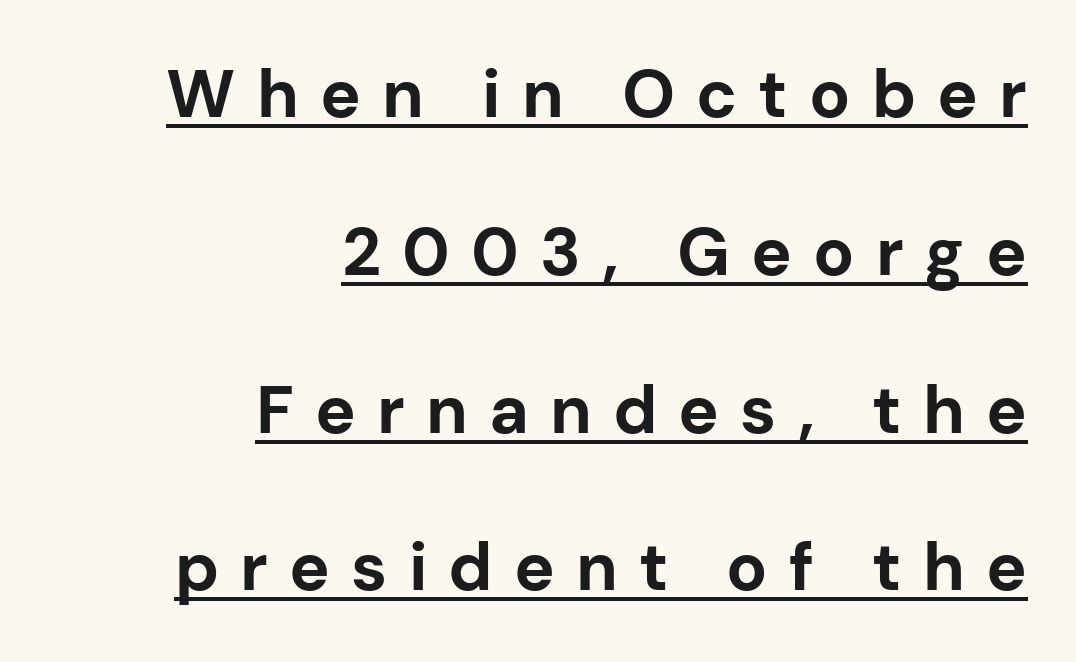
{"serif": "no", "italic": "no", "bold": "yes", "weight": "bold", "width": "normal", "stroke_contrast": "low", "x_height": "medium", "monospaced": "no", "underline": "yes", "align": "right", "line_spacing": "loose", "line_spacing_ratio": 2.32, "letter_spacing": "wide", "letter_spacing_em": 0.31, "glyph_px": 68}
